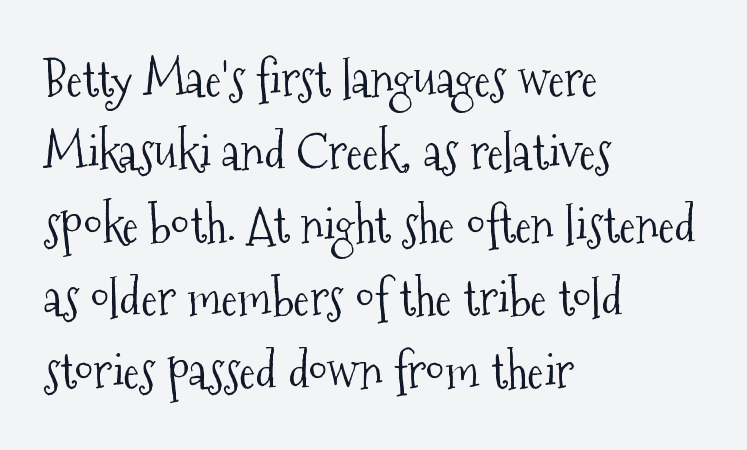
Q: Is the text bold? A: No.
Q: Is the text italic (slanted)? A: No, it is upright.
Q: Is the typeface a serif or a sans-serif typeface? A: Serif.
Q: Is the text underlined? A: No.
Q: How is the paragraph aligned? A: Left-aligned.
Q: Is the spacing between letters normal or unusually wide? A: Normal.
Q: Is the spacing between lines tight, normal or loose? A: Normal.
Q: Width (condensed, normal, or wide)? A: Condensed.
Q: Stroke contrast? A: Medium.
Q: x-height? A: Medium.
Q: Monospaced? A: No.
